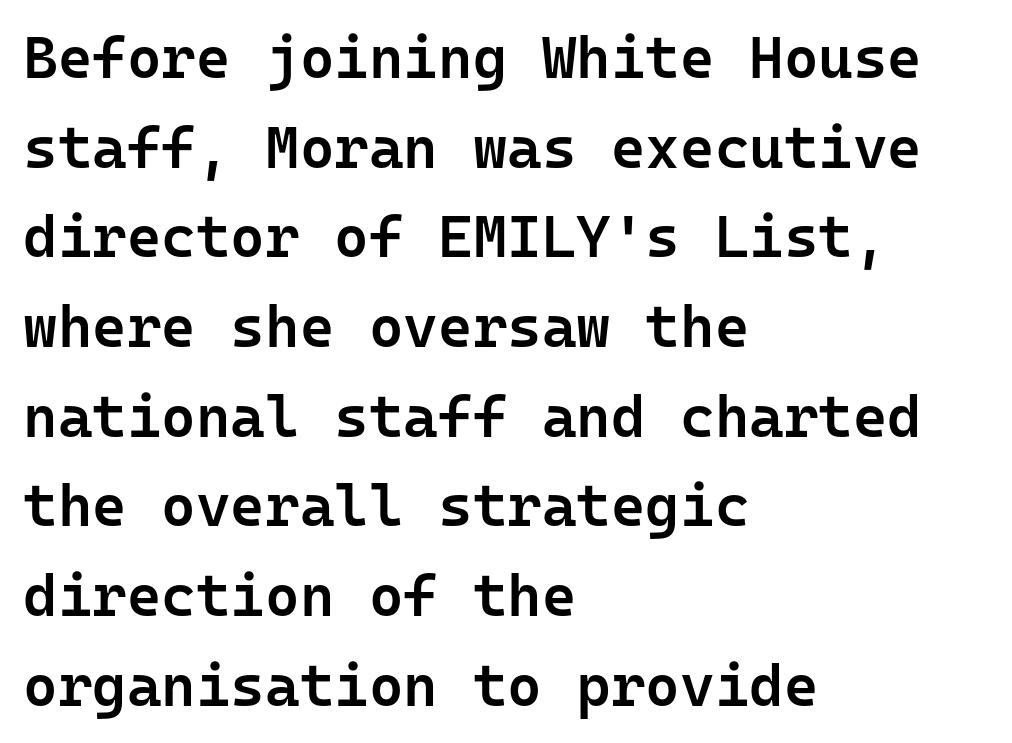
Q: Is the text bold? A: Semi-bold.
Q: Is the text italic (slanted)? A: No, it is upright.
Q: Is the typeface a serif or a sans-serif typeface? A: Sans-serif.
Q: Is the text underlined? A: No.
Q: How is the paragraph aligned? A: Left-aligned.
Q: Is the spacing between letters normal or unusually wide? A: Normal.
Q: Is the spacing between lines tight, normal or loose? A: Normal.
Q: Width (condensed, normal, or wide)? A: Normal.
Q: Stroke contrast? A: Low.
Q: x-height? A: Medium.
Q: Monospaced? A: Yes.
